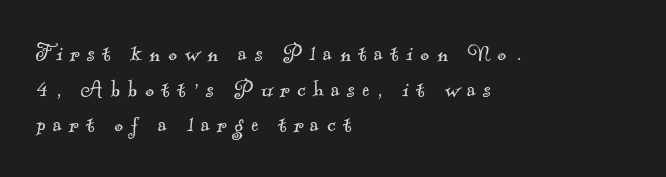
{"bold": "no", "underline": "no", "align": "left", "line_spacing": "normal", "line_spacing_ratio": 1.32, "letter_spacing": "wide", "letter_spacing_em": 0.28, "glyph_px": 27}
